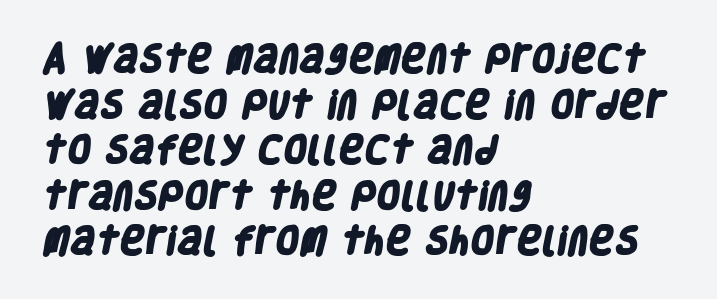
Strong, thick strokes mark this as bold type. Do the characters align in a grid? No, the font is proportional. Each word holds together tightly as a unit, with standard inter-letter gaps. Does the copy run flush right? No — it runs flush left. Vertical spacing — default. Does the type have serifs? No, each stem ends abruptly.
